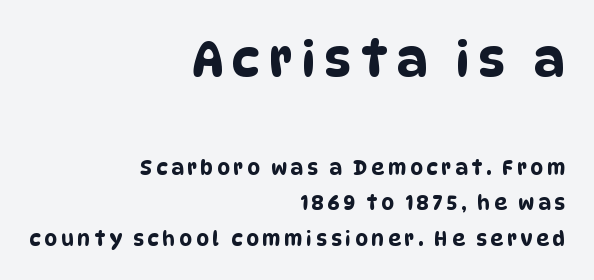
Q: Is the typeface a serif or a sans-serif typeface? A: Sans-serif.
Q: Is the text underlined? A: No.
Q: How is the paragraph aligned? A: Right-aligned.
Q: Which block of text is set in a larger size, the first (top) or the second (bottom)? A: The first (top) one.
Q: Width (condensed, normal, or wide)? A: Condensed.
Q: Stroke contrast? A: Low.
Q: x-height? A: Large.
Q: Monospaced? A: No.
